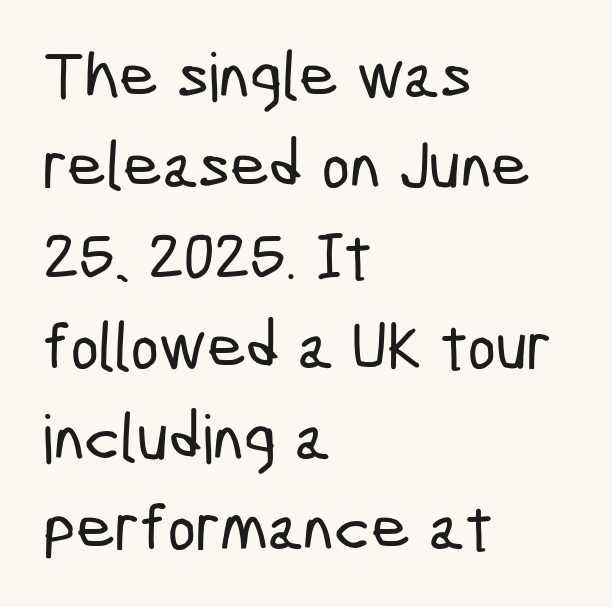
The image shows 67 px condensed sans-serif type; set left-aligned, normal line spacing (1.35x), normal letter spacing, not underlined; low stroke contrast and a medium x-height.
